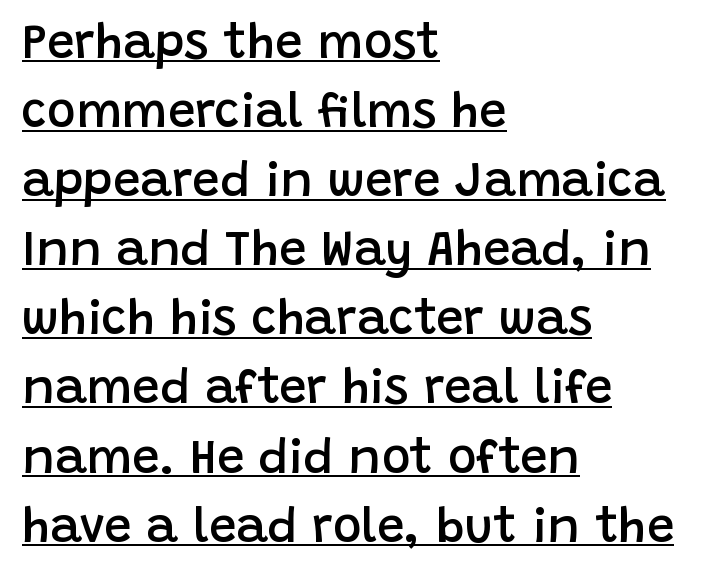
{"serif": "no", "italic": "no", "bold": "semi", "weight": "semibold", "width": "normal", "stroke_contrast": "low", "x_height": "large", "monospaced": "no", "underline": "yes", "align": "left", "line_spacing": "normal", "line_spacing_ratio": 1.41, "letter_spacing": "normal", "letter_spacing_em": 0.0, "glyph_px": 49}
